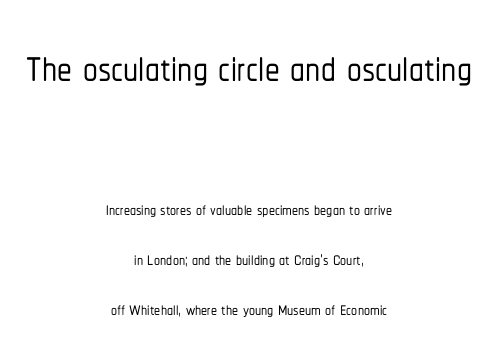
The image shows 59 px condensed sans-serif type, upright; set centered, loose line spacing (2.08x), normal letter spacing, not underlined; the first (top) block is 2.46x larger; low stroke contrast and a medium x-height.
